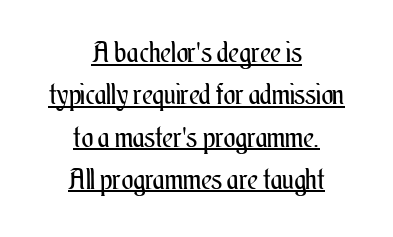
{"italic": "no", "bold": "no", "weight": "regular", "width": "condensed", "stroke_contrast": "medium", "x_height": "small", "monospaced": "no", "underline": "yes", "align": "center", "line_spacing": "normal", "line_spacing_ratio": 1.51, "letter_spacing": "normal", "letter_spacing_em": 0.0, "glyph_px": 28}
